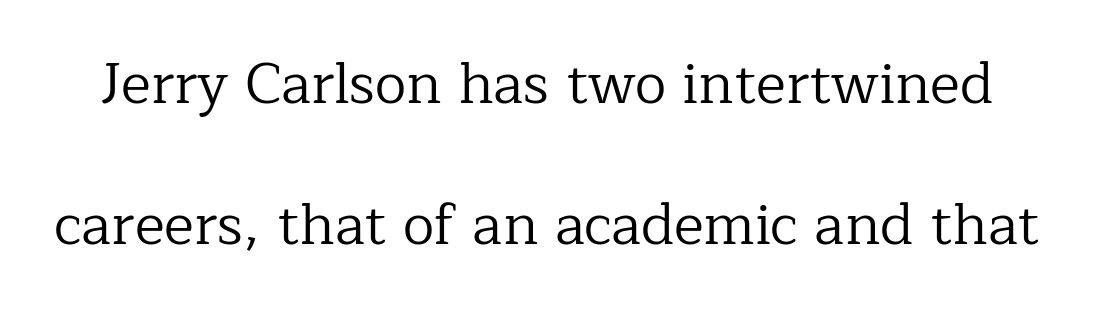
The words here are not underlined. Regarding serifs, this sample has them. Posture: upright roman. These lines are rendered in a variable-pitch font.
